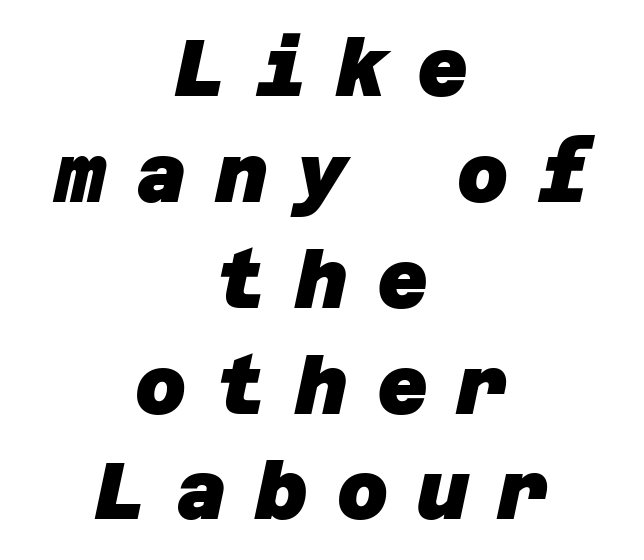
Q: Is the text bold? A: Yes.
Q: Is the typeface a serif or a sans-serif typeface? A: Sans-serif.
Q: Is the text underlined? A: No.
Q: How is the paragraph aligned? A: Centered.
Q: Is the spacing between letters normal or unusually wide? A: Unusually wide.
Q: Is the spacing between lines tight, normal or loose? A: Normal.
Q: Width (condensed, normal, or wide)? A: Normal.
Q: Stroke contrast? A: Low.
Q: x-height? A: Large.
